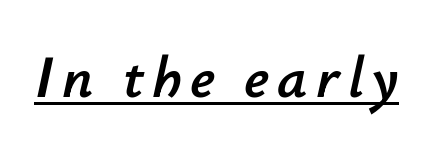
Does a line run under the words? Yes, clearly. Here the designer chose a conventional face with non-uniform glyph widths. Does the lettering tilt? It does — this is italic.
